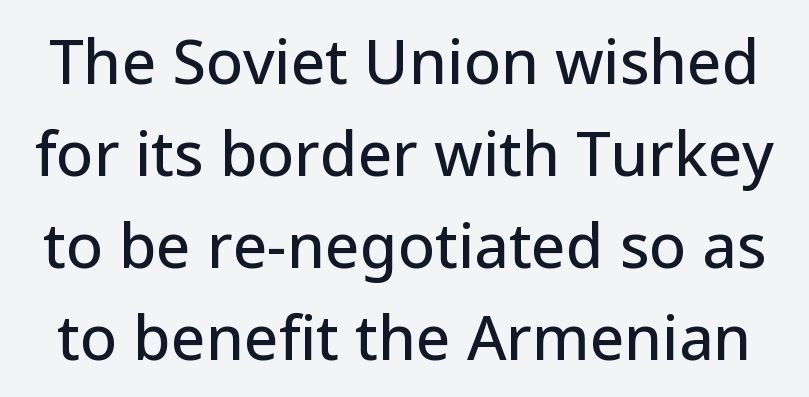
{"serif": "no", "italic": "no", "width": "normal", "stroke_contrast": "low", "x_height": "medium", "monospaced": "no", "underline": "no", "line_spacing": "normal", "line_spacing_ratio": 1.51, "letter_spacing": "normal", "letter_spacing_em": 0.0, "glyph_px": 61}
